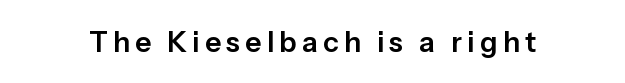
The image shows 28 px sans-serif type, upright; set not underlined; low stroke contrast and a medium x-height.
